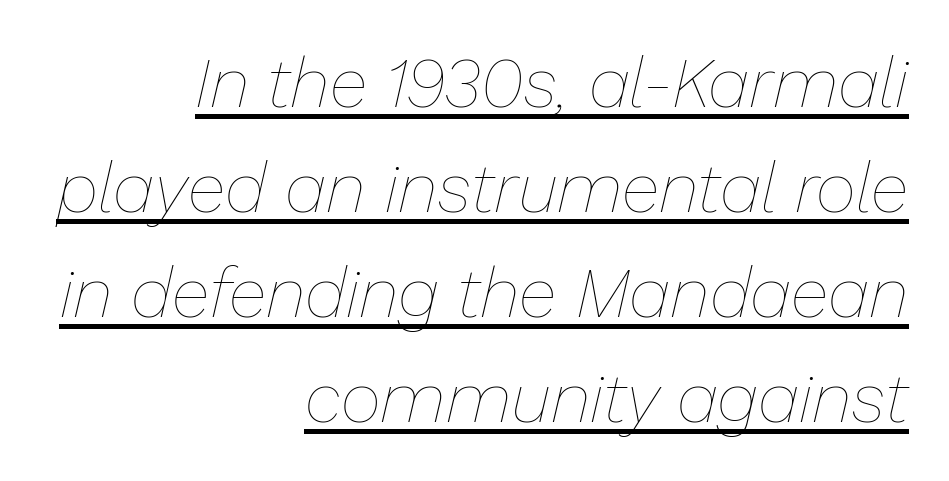
Q: Is the text bold? A: No.
Q: Is the text italic (slanted)? A: Yes, it leans right by about 13 degrees.
Q: Is the text underlined? A: Yes.
Q: How is the paragraph aligned? A: Right-aligned.
Q: Is the spacing between letters normal or unusually wide? A: Normal.
Q: Is the spacing between lines tight, normal or loose? A: Normal.
Q: Width (condensed, normal, or wide)? A: Normal.
Q: Stroke contrast? A: Low.
Q: x-height? A: Medium.
Q: Monospaced? A: No.
